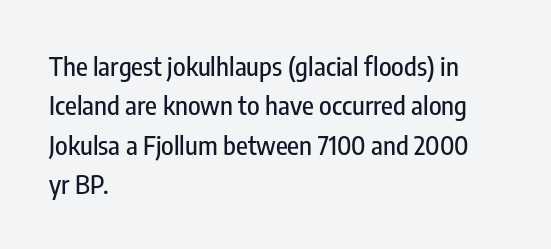
The image shows 26 px text type, upright; set left-aligned, normal line spacing (1.51x), normal letter spacing, not underlined.
